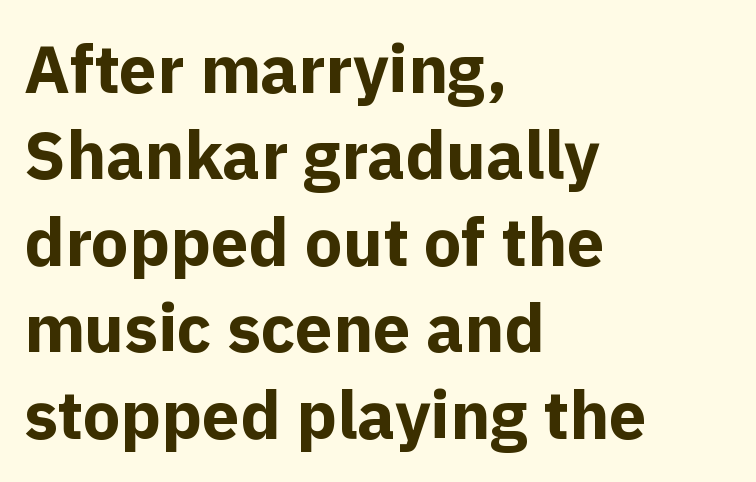
Q: Is the text bold? A: Yes.
Q: Is the text italic (slanted)? A: No, it is upright.
Q: Is the typeface a serif or a sans-serif typeface? A: Sans-serif.
Q: Is the text underlined? A: No.
Q: How is the paragraph aligned? A: Left-aligned.
Q: Is the spacing between letters normal or unusually wide? A: Normal.
Q: Is the spacing between lines tight, normal or loose? A: Normal.
Q: Width (condensed, normal, or wide)? A: Normal.
Q: x-height? A: Medium.
Q: Monospaced? A: No.
